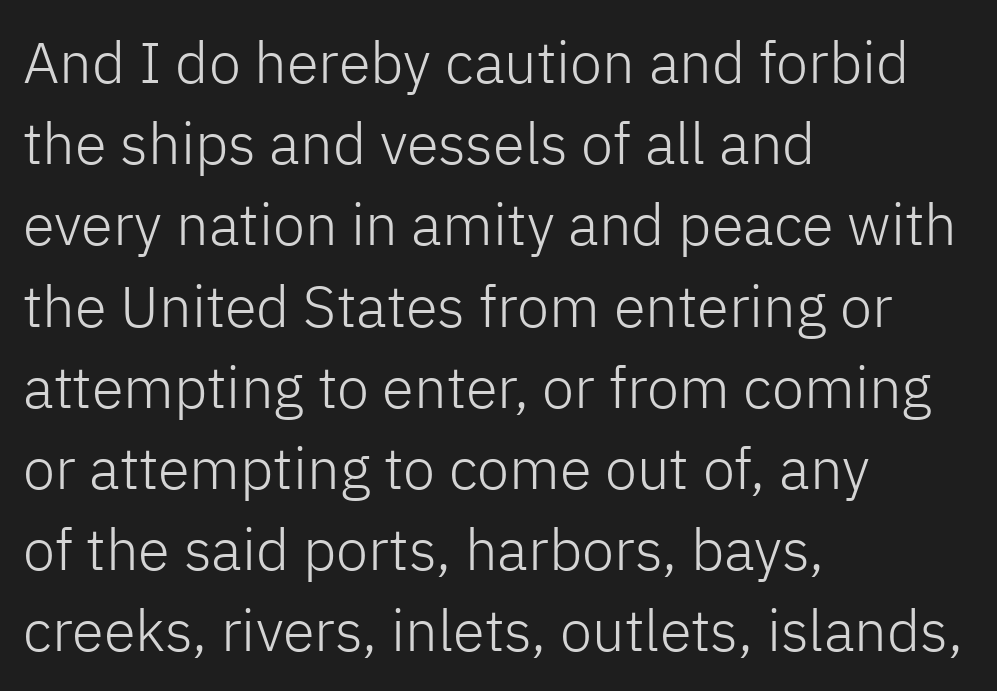
Q: Is the text bold? A: No.
Q: Is the text italic (slanted)? A: No, it is upright.
Q: Is the typeface a serif or a sans-serif typeface? A: Sans-serif.
Q: Is the text underlined? A: No.
Q: How is the paragraph aligned? A: Left-aligned.
Q: Is the spacing between letters normal or unusually wide? A: Normal.
Q: Is the spacing between lines tight, normal or loose? A: Normal.
Q: Width (condensed, normal, or wide)? A: Normal.
Q: Stroke contrast? A: Low.
Q: x-height? A: Medium.
Q: Monospaced? A: No.
